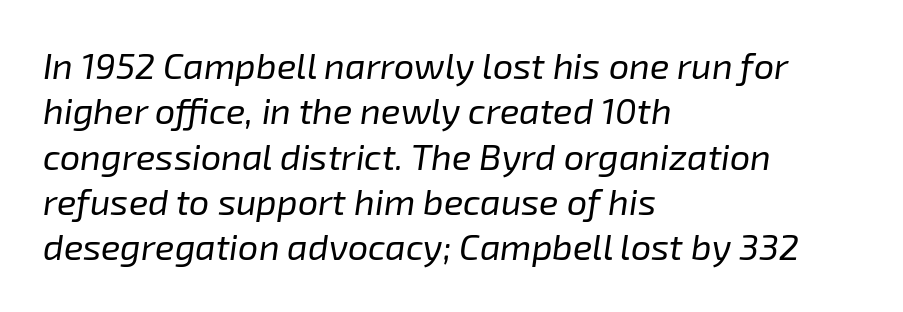
A classic flush-left, rag-right setting is used for this passage. This sample has the flowing, uneven cadence of proportional lettering. The leading is moderate, giving the passage an even texture. Counters stay open thanks to moderate or lighter strokes. A typesetter would call this zero additional tracking. The specimen reads as italic at a glance.
